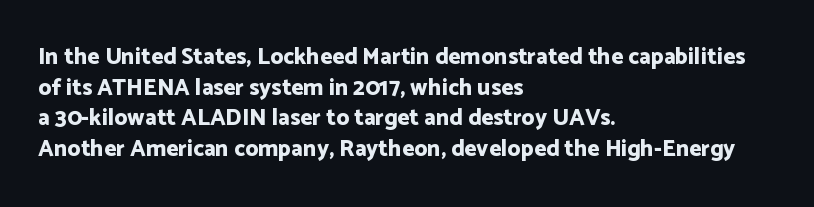
The image shows 23 px bold type, upright; set left-aligned, normal line spacing (1.33x), normal letter spacing, not underlined.
